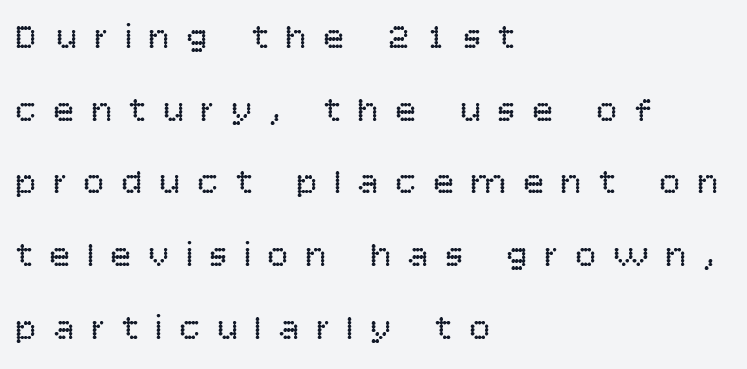
Q: Is the text bold? A: No.
Q: Is the text italic (slanted)? A: No, it is upright.
Q: Is the typeface a serif or a sans-serif typeface? A: Sans-serif.
Q: Is the text underlined? A: No.
Q: How is the paragraph aligned? A: Left-aligned.
Q: Is the spacing between letters normal or unusually wide? A: Unusually wide.
Q: Is the spacing between lines tight, normal or loose? A: Loose.
Q: Width (condensed, normal, or wide)? A: Normal.
Q: Stroke contrast? A: Low.
Q: x-height? A: Large.
Q: Monospaced? A: No.
